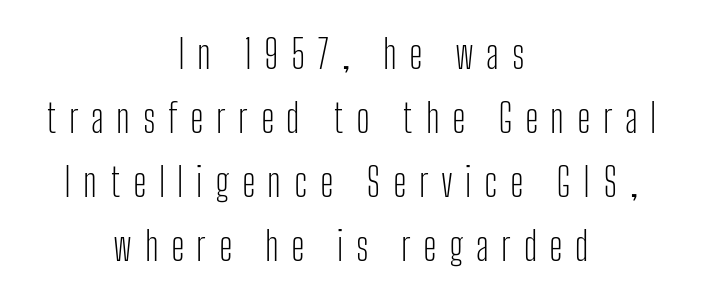
{"serif": "no", "italic": "no", "bold": "no", "weight": "light", "width": "condensed", "stroke_contrast": "low", "x_height": "medium", "monospaced": "no", "underline": "no", "align": "center", "line_spacing": "normal", "line_spacing_ratio": 1.64, "letter_spacing": "wide", "letter_spacing_em": 0.32, "glyph_px": 39}
